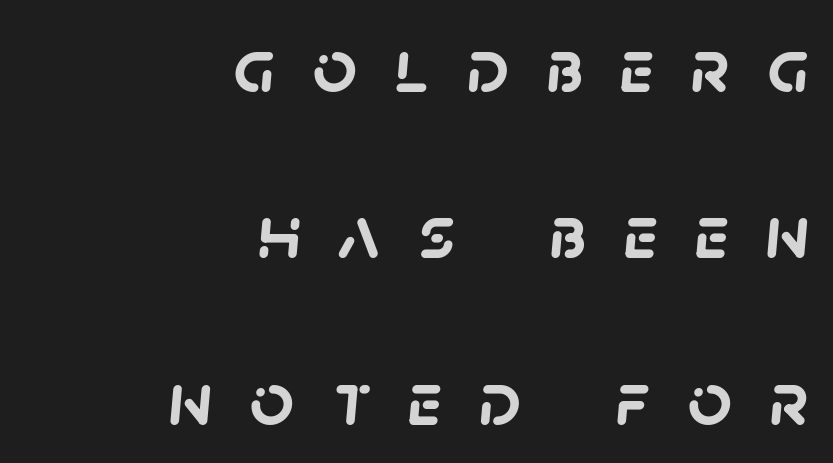
Q: Is the text bold? A: Yes.
Q: Is the typeface a serif or a sans-serif typeface? A: Sans-serif.
Q: Is the text underlined? A: No.
Q: How is the paragraph aligned? A: Right-aligned.
Q: Is the spacing between letters normal or unusually wide? A: Unusually wide.
Q: Is the spacing between lines tight, normal or loose? A: Loose.
Q: Width (condensed, normal, or wide)? A: Normal.
Q: Stroke contrast? A: Low.
Q: x-height? A: Large.
Q: Monospaced? A: No.
